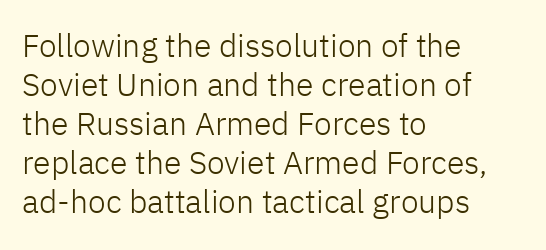
{"serif": "no", "italic": "no", "bold": "no", "weight": "light", "width": "normal", "stroke_contrast": "low", "x_height": "medium", "monospaced": "no", "underline": "no", "align": "left", "line_spacing_ratio": 1.22, "letter_spacing": "normal", "letter_spacing_em": 0.0, "glyph_px": 32}
